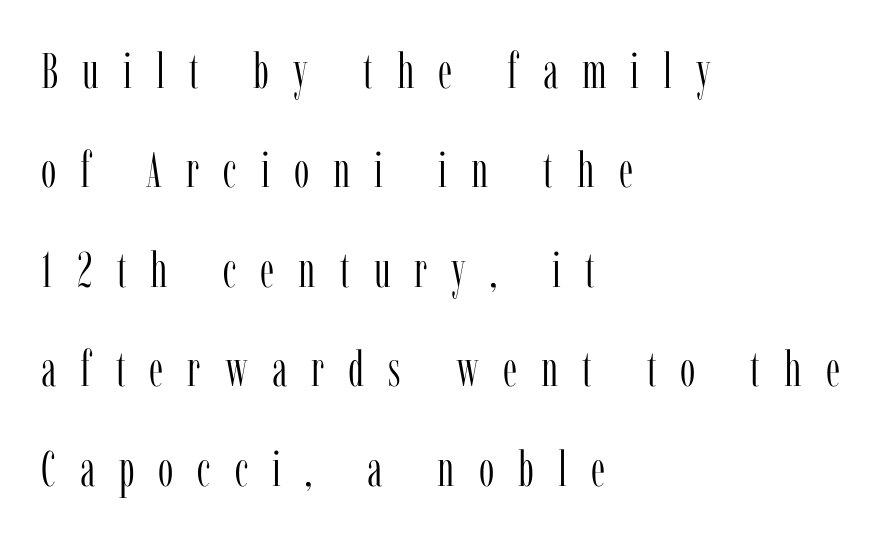
The image shows 49 px light, condensed serif type, upright; set left-aligned, loose line spacing (2.03x), unusually wide letter spacing (+0.49 em), not underlined; low stroke contrast and a medium x-height.
